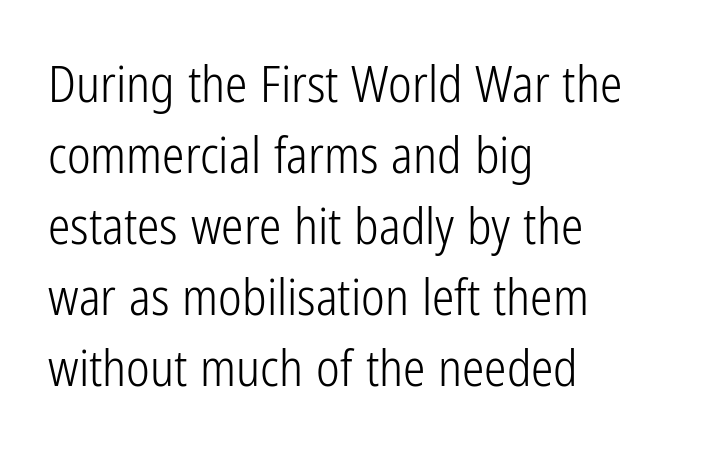
Q: Is the text bold? A: No.
Q: Is the text italic (slanted)? A: No, it is upright.
Q: Is the typeface a serif or a sans-serif typeface? A: Sans-serif.
Q: Is the text underlined? A: No.
Q: How is the paragraph aligned? A: Left-aligned.
Q: Is the spacing between letters normal or unusually wide? A: Normal.
Q: Is the spacing between lines tight, normal or loose? A: Normal.
Q: Width (condensed, normal, or wide)? A: Condensed.
Q: Stroke contrast? A: Low.
Q: x-height? A: Medium.
Q: Monospaced? A: No.
